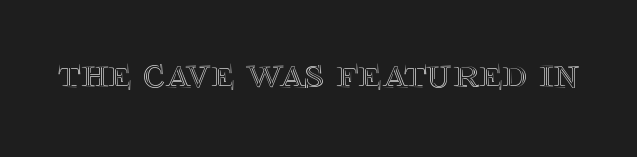
The image shows 44 px text type, upright; set normal letter spacing, not underlined; a large x-height.
